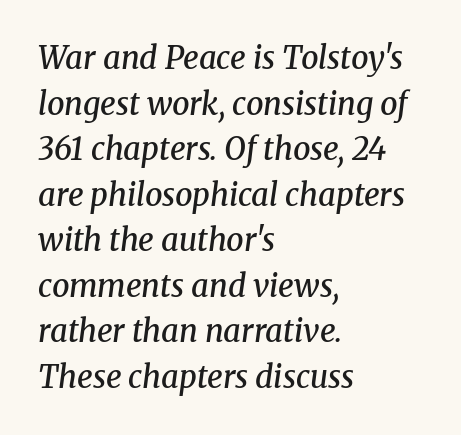
The paragraph shown leans on its left margin. The vertical gap from one line to the next is medium. Anything drawn beneath the words? Only blank space. This sample has the flowing, uneven cadence of proportional lettering. Caption: standard tracking, unaltered. A serif font was chosen for this passage.
